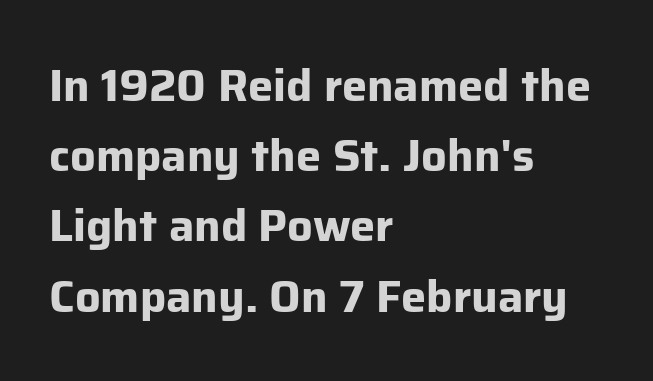
Q: Is the text bold? A: Yes.
Q: Is the text italic (slanted)? A: No, it is upright.
Q: Is the typeface a serif or a sans-serif typeface? A: Sans-serif.
Q: Is the text underlined? A: No.
Q: How is the paragraph aligned? A: Left-aligned.
Q: Is the spacing between letters normal or unusually wide? A: Normal.
Q: Is the spacing between lines tight, normal or loose? A: Normal.
Q: Width (condensed, normal, or wide)? A: Normal.
Q: Stroke contrast? A: Low.
Q: x-height? A: Medium.
Q: Monospaced? A: No.
